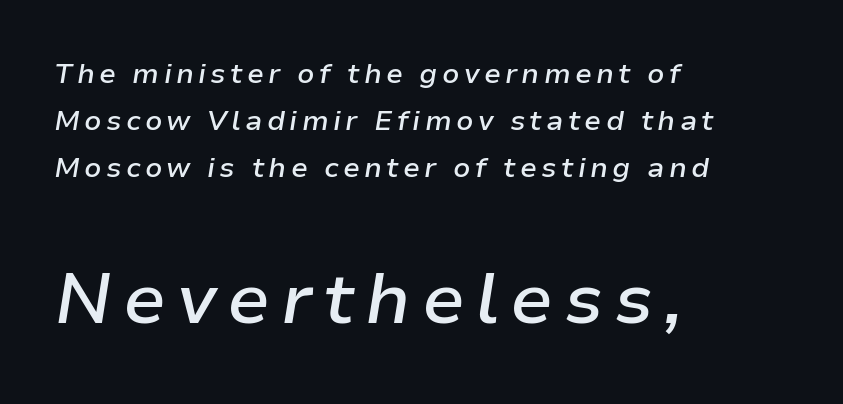
Q: Is the text bold? A: Semi-bold.
Q: Is the text italic (slanted)? A: Yes, it leans right by about 9 degrees.
Q: Is the text underlined? A: No.
Q: How is the paragraph aligned? A: Left-aligned.
Q: Is the spacing between lines tight, normal or loose? A: Normal.
Q: Which block of text is set in a larger size, the first (top) or the second (bottom)? A: The second (bottom) one.
Q: Width (condensed, normal, or wide)? A: Normal.
Q: Stroke contrast? A: Low.
Q: x-height? A: Medium.
Q: Monospaced? A: No.
